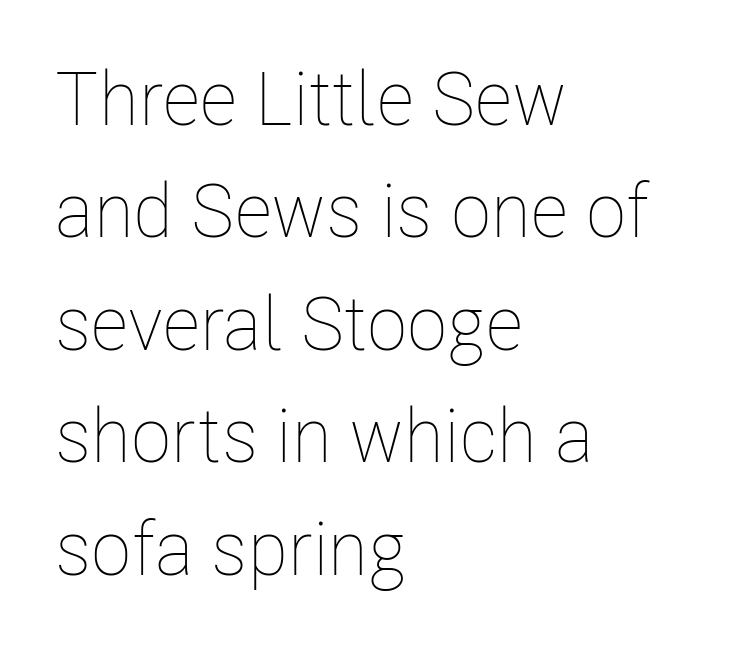
Note the varied advance widths — an 'i' is clearly narrower than an 'm'. Underline: absent. The paragraph shown leans on its left margin. Unlike italic type, these characters show no tilt at all.
